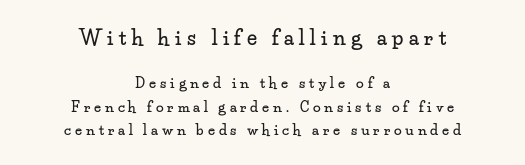
Q: Is the text italic (slanted)? A: No, it is upright.
Q: Is the text underlined? A: No.
Q: How is the paragraph aligned? A: Centered.
Q: Is the spacing between letters normal or unusually wide? A: Unusually wide.
Q: Is the spacing between lines tight, normal or loose? A: Normal.
Q: Which block of text is set in a larger size, the first (top) or the second (bottom)? A: The first (top) one.
